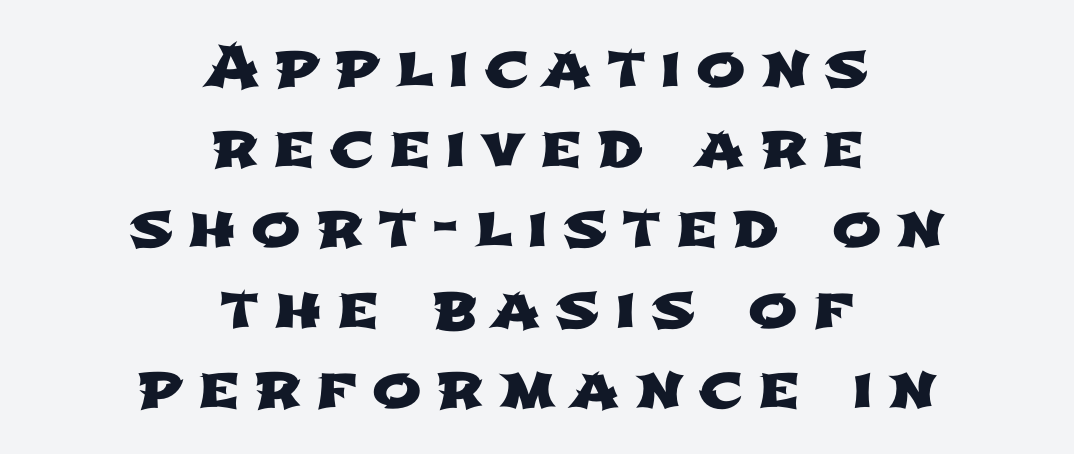
The image shows 59 px wide sans-serif type; set centered, normal line spacing (1.36x), unusually wide letter spacing (+0.25 em), not underlined; low stroke contrast and a medium x-height.
